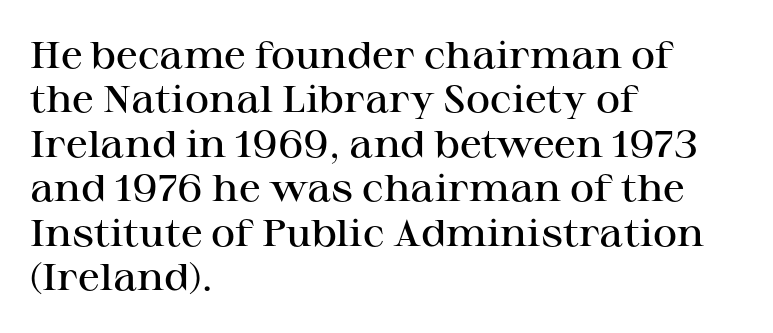
Q: Is the text bold? A: Semi-bold.
Q: Is the text italic (slanted)? A: No, it is upright.
Q: Is the typeface a serif or a sans-serif typeface? A: Serif.
Q: Is the text underlined? A: No.
Q: How is the paragraph aligned? A: Left-aligned.
Q: Is the spacing between letters normal or unusually wide? A: Normal.
Q: Width (condensed, normal, or wide)? A: Wide.
Q: Stroke contrast? A: High.
Q: x-height? A: Medium.
Q: Monospaced? A: No.
